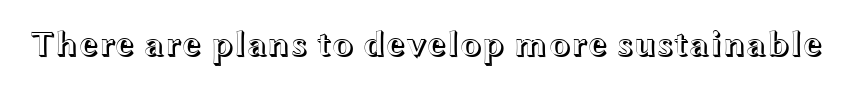
The image shows 36 px wide type, upright; set normal letter spacing, not underlined; a medium x-height.
